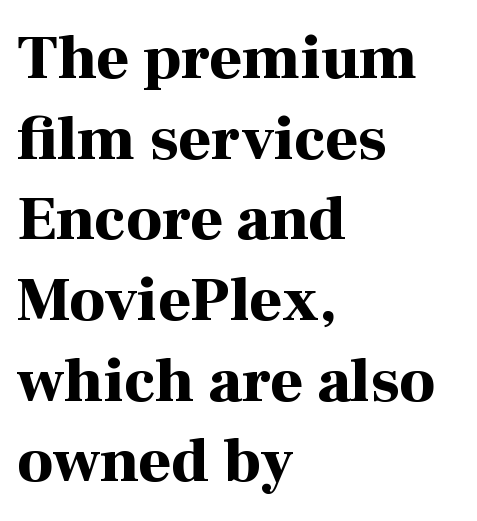
What weight is shown? A full bold with thick strokes. Proportional: the letters do not fall into vertical columns. This sample keeps an unexceptional amount of space between lines. A typesetter would label this face a serif. The zone under the glyphs is completely vacant. Posture: vertical.
